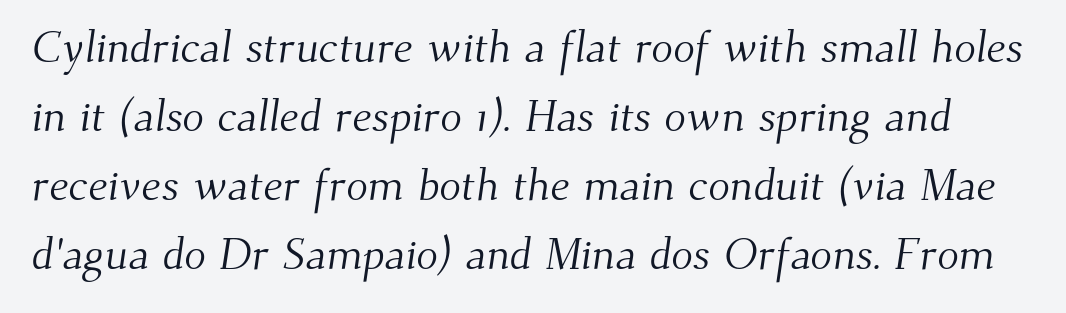
{"serif": "yes", "bold": "no", "weight": "light", "width": "normal", "stroke_contrast": "medium", "x_height": "small", "monospaced": "no", "underline": "no", "line_spacing": "normal", "line_spacing_ratio": 1.53, "letter_spacing": "normal", "letter_spacing_em": 0.0, "glyph_px": 45}
